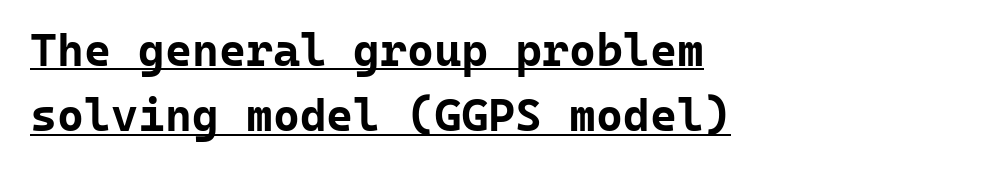
The image shows 46 px bold sans-serif type, upright, monospaced; set left-aligned, normal line spacing (1.42x), normal letter spacing, underlined; low stroke contrast and a medium x-height.
